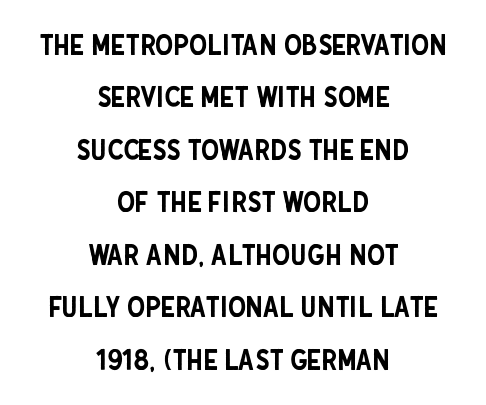
The image shows 29 px condensed sans-serif type, upright; set centered, line spacing 1.81x, normal letter spacing, not underlined; low stroke contrast and a large x-height.
